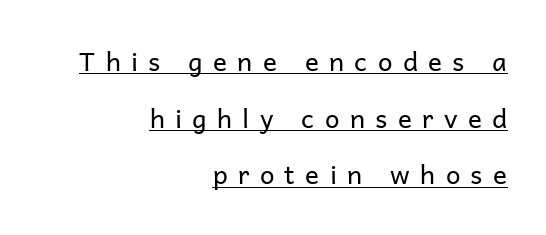
The image shows 26 px text type, upright; set right-aligned, loose line spacing (2.18x), unusually wide letter spacing (+0.4 em), underlined.
